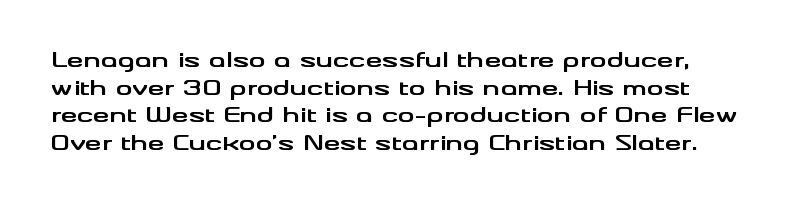
Q: Is the text bold? A: Yes.
Q: Is the text italic (slanted)? A: No, it is upright.
Q: Is the text underlined? A: No.
Q: Is the spacing between letters normal or unusually wide? A: Normal.
Q: Is the spacing between lines tight, normal or loose? A: Normal.
